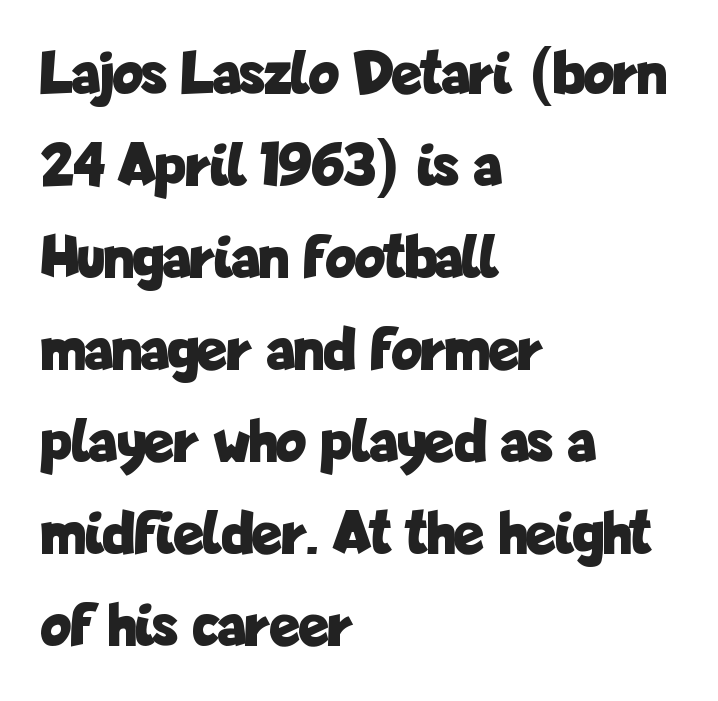
Tall strokes in this sample are plumb rather than angled. A typesetter would call this zero additional tracking. The space beneath each line is pristine and unruled. These lines are rendered in a variable-pitch font. Which margin do the lines hug? The left one — the right edge is uneven.
